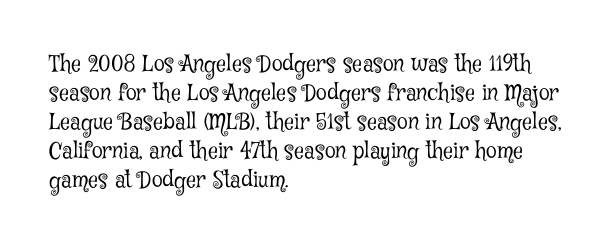
Q: Is the text bold? A: No.
Q: Is the text italic (slanted)? A: No, it is upright.
Q: Is the text underlined? A: No.
Q: How is the paragraph aligned? A: Left-aligned.
Q: Is the spacing between letters normal or unusually wide? A: Normal.
Q: Is the spacing between lines tight, normal or loose? A: Normal.
